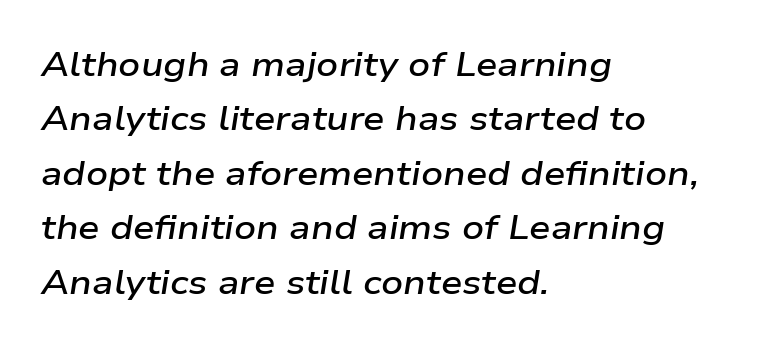
Q: Is the text bold? A: Semi-bold.
Q: Is the text italic (slanted)? A: Yes, it leans right by about 9 degrees.
Q: Is the text underlined? A: No.
Q: How is the paragraph aligned? A: Left-aligned.
Q: Is the spacing between letters normal or unusually wide? A: Normal.
Q: Is the spacing between lines tight, normal or loose? A: Normal.
Q: Width (condensed, normal, or wide)? A: Wide.
Q: Stroke contrast? A: Low.
Q: x-height? A: Medium.
Q: Monospaced? A: No.
